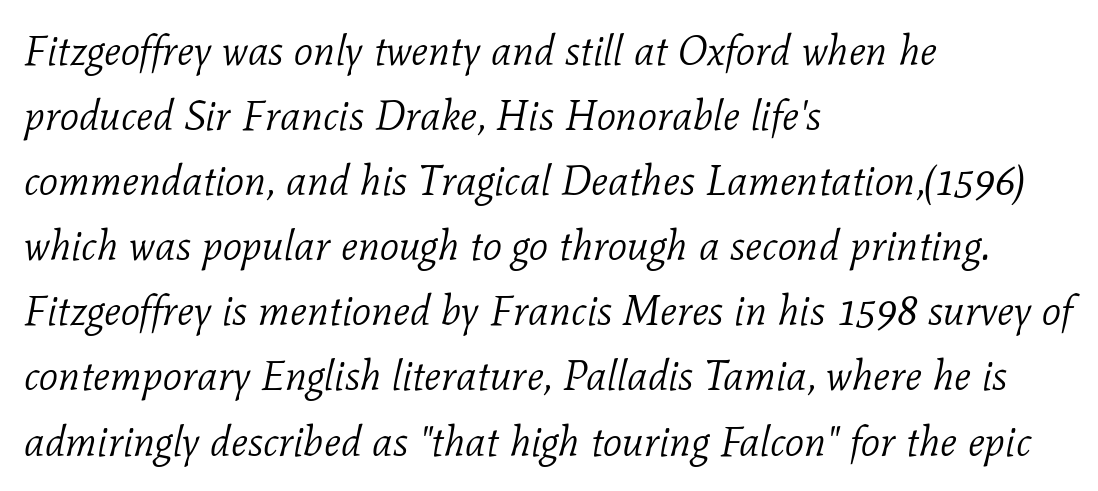
Classification — serif. These lines are rendered in a variable-pitch font. Normally led — the rows are evenly, conventionally spaced. Bare-footed words on every line.
